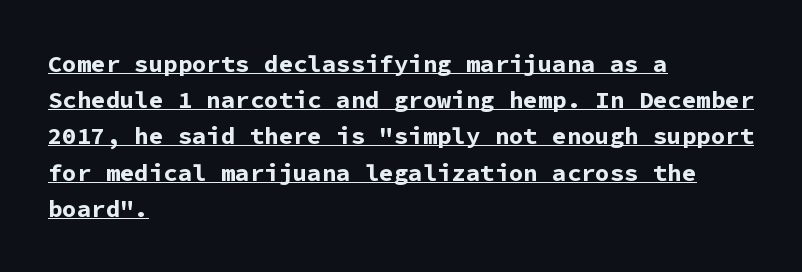
Q: Is the text bold? A: Yes.
Q: Is the text italic (slanted)? A: No, it is upright.
Q: Is the text underlined? A: Yes.
Q: How is the paragraph aligned? A: Left-aligned.
Q: Is the spacing between letters normal or unusually wide? A: Normal.
Q: Is the spacing between lines tight, normal or loose? A: Normal.
